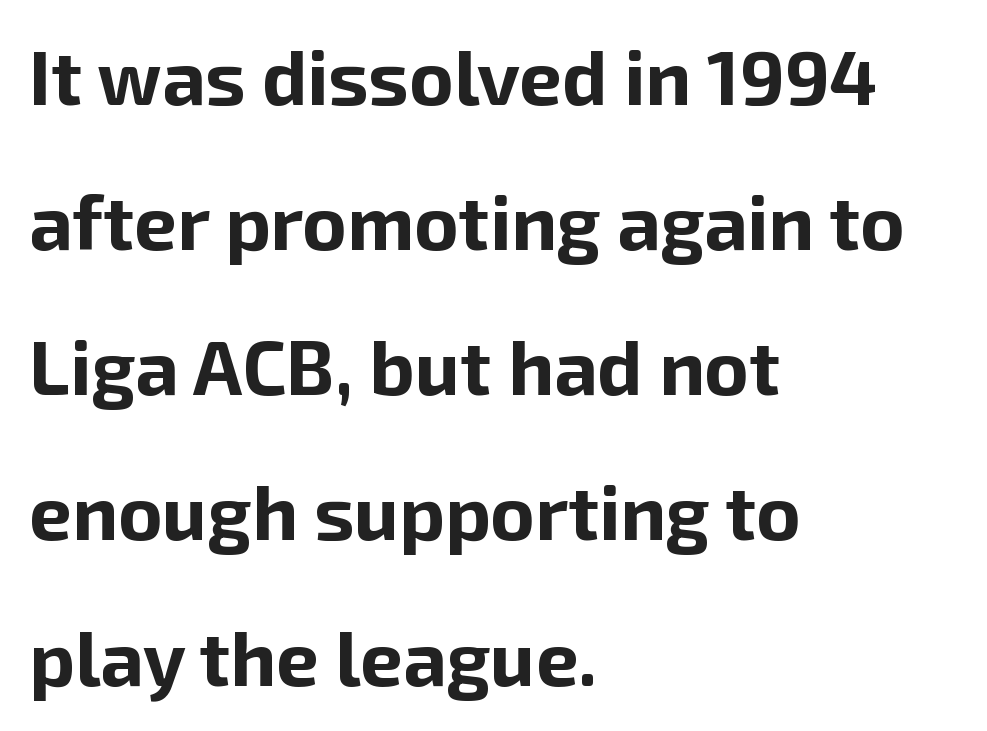
Line spacing here is loose. Ascenders rise straight up at ninety degrees. A student would call this left alignment; a typographer would say flush left, rag right. Proportional: the letters do not fall into vertical columns. Its strokes are broad and dark, the hallmark of bold type.
